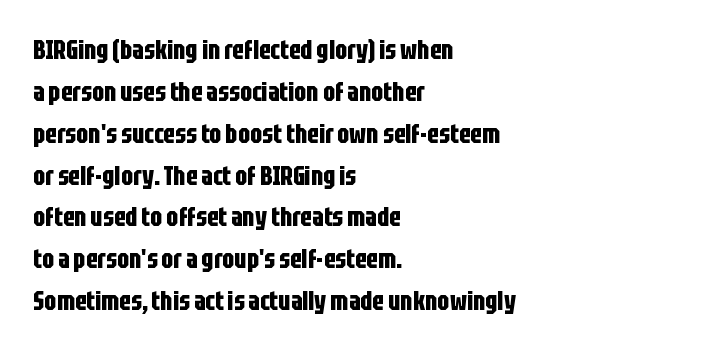
The image shows 26 px bold type, upright; set left-aligned, normal line spacing (1.61x), normal letter spacing, not underlined.
